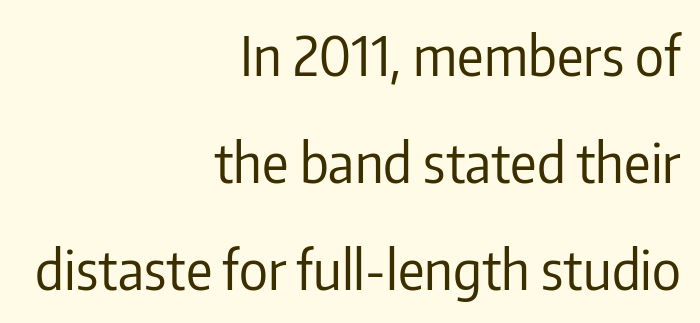
Heaviness? Minimal to ordinary, like unemphasized prose. What stands out about the letter spacing? Nothing — it is the standard amount. Are there feet on the stems? There aren't — it's a sans. Varying glyph widths throughout — classic text-font behaviour. Widely set lines give the paragraph a tall, airy silhouette.
